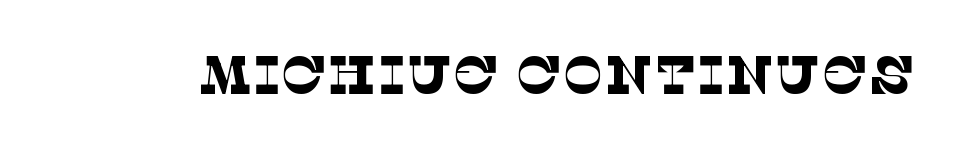
Short note: letters normally spaced. Think of a printed novel: that variable character pitch is what you see here. Descender tails drop into unmarked territory. The characters are drawn with everyday or finer stroke widths. You can tell from the footed stems that serif type was used.
